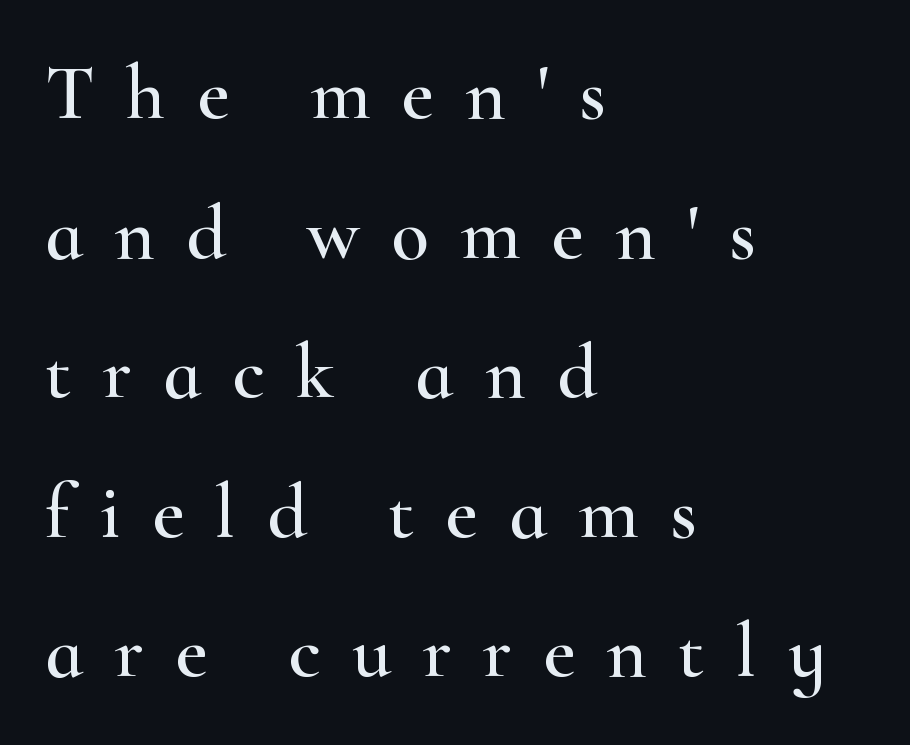
Q: Is the text italic (slanted)? A: No, it is upright.
Q: Is the typeface a serif or a sans-serif typeface? A: Serif.
Q: Is the text underlined? A: No.
Q: How is the paragraph aligned? A: Left-aligned.
Q: Is the spacing between letters normal or unusually wide? A: Unusually wide.
Q: Width (condensed, normal, or wide)? A: Wide.
Q: Stroke contrast? A: High.
Q: x-height? A: Small.
Q: Monospaced? A: No.
